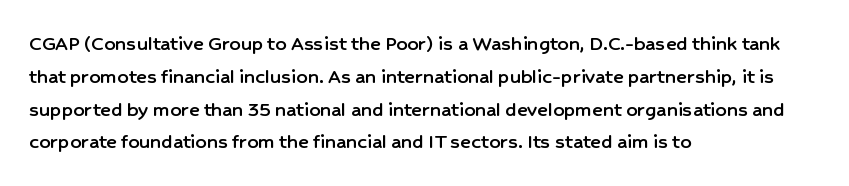
The specimen omits any rule beneath the text block's lines. Is the letter spacing exaggerated? No — it looks like the ordinary default. The typography opts for an upright posture over an oblique one. The rag falls on the right side of this text block. Baseline-to-baseline distance is the conventional proportion of letter height.
